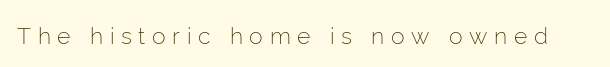
{"italic": "no", "bold": "no", "underline": "no", "letter_spacing": "wide", "letter_spacing_em": 0.29, "glyph_px": 23}
